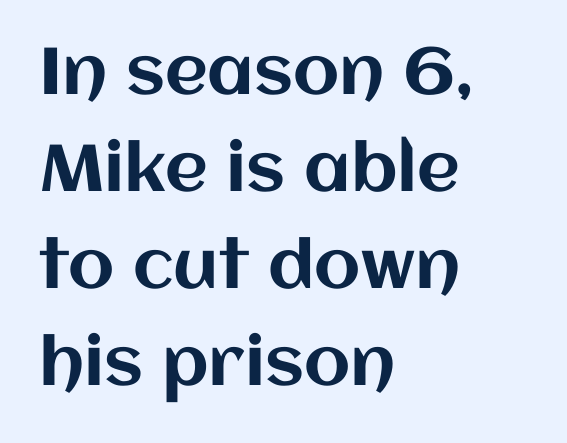
Q: Is the text italic (slanted)? A: No, it is upright.
Q: Is the text underlined? A: No.
Q: How is the paragraph aligned? A: Left-aligned.
Q: Is the spacing between letters normal or unusually wide? A: Normal.
Q: Is the spacing between lines tight, normal or loose? A: Normal.
Q: Width (condensed, normal, or wide)? A: Normal.
Q: Stroke contrast? A: Medium.
Q: x-height? A: Large.
Q: Monospaced? A: No.
